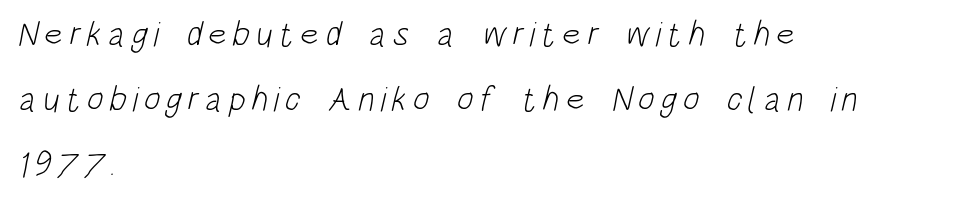
Q: Is the text bold? A: No.
Q: Is the typeface a serif or a sans-serif typeface? A: Sans-serif.
Q: Is the text underlined? A: No.
Q: How is the paragraph aligned? A: Left-aligned.
Q: Width (condensed, normal, or wide)? A: Condensed.
Q: Stroke contrast? A: Low.
Q: x-height? A: Large.
Q: Monospaced? A: No.
